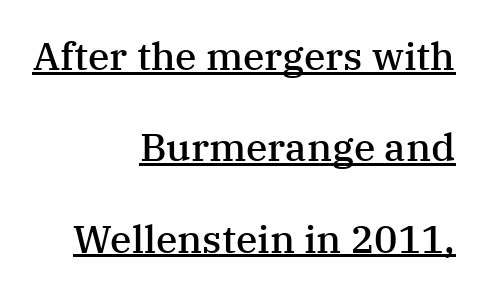
Q: Is the text bold? A: Semi-bold.
Q: Is the text italic (slanted)? A: No, it is upright.
Q: Is the typeface a serif or a sans-serif typeface? A: Serif.
Q: Is the text underlined? A: Yes.
Q: How is the paragraph aligned? A: Right-aligned.
Q: Is the spacing between letters normal or unusually wide? A: Normal.
Q: Is the spacing between lines tight, normal or loose? A: Loose.
Q: Width (condensed, normal, or wide)? A: Normal.
Q: Stroke contrast? A: Medium.
Q: x-height? A: Medium.
Q: Monospaced? A: No.
